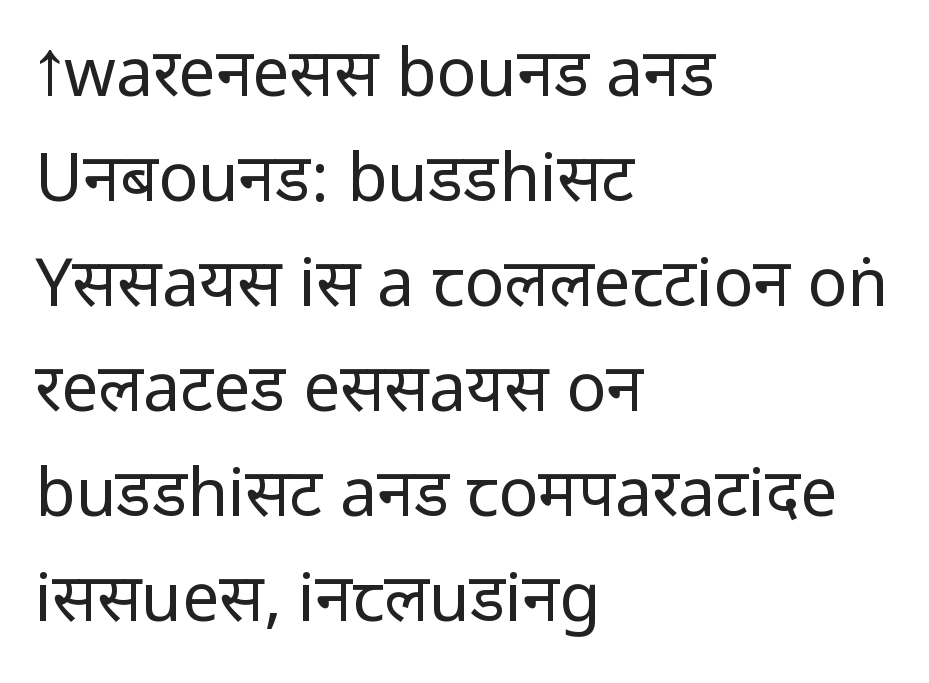
{"serif": "no", "italic": "no", "bold": "no", "weight": "regular", "width": "condensed", "stroke_contrast": "low", "x_height": "large", "monospaced": "no", "underline": "no", "align": "left", "line_spacing": "normal", "line_spacing_ratio": 1.59, "letter_spacing": "normal", "letter_spacing_em": 0.0, "glyph_px": 66}
